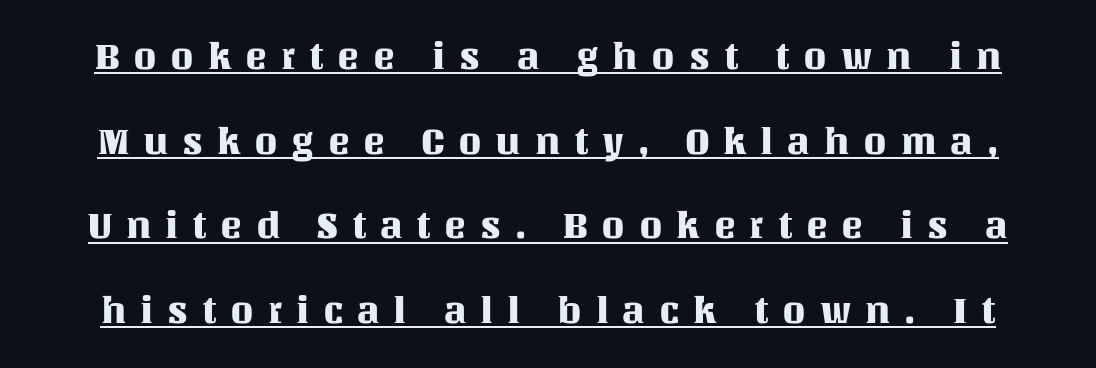
The image shows 37 px text type, upright; set loose line spacing (2.29x), unusually wide letter spacing (+0.37 em), underlined; medium stroke contrast and a large x-height.
